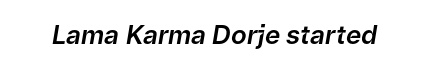
The image shows 26 px text type, italic (leaning right); set normal letter spacing, not underlined.
